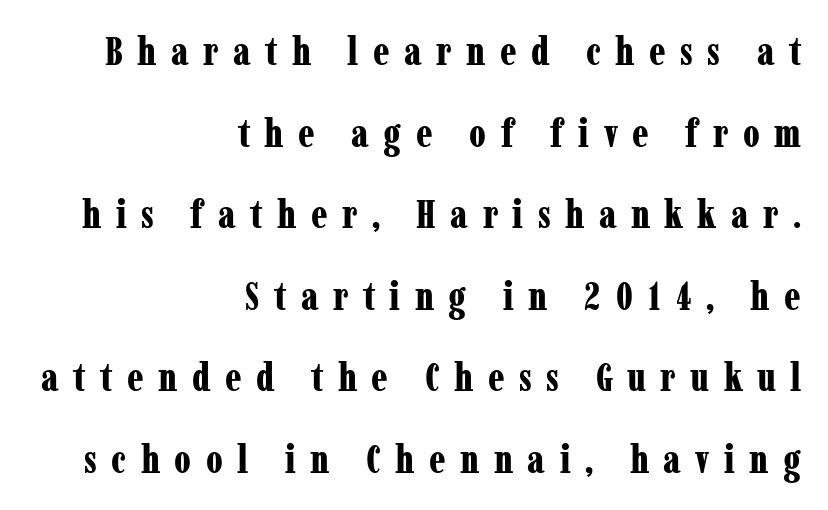
The image shows 39 px bold, condensed serif type, upright; set right-aligned, loose line spacing (2.09x), unusually wide letter spacing (+0.37 em), not underlined; low stroke contrast and a medium x-height.
